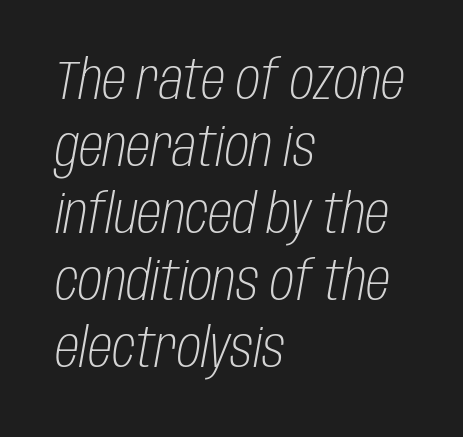
Glance below the letters and you will spot only blank space. The rag falls on the right side of this text block. No chunkiness to these letters — they're not bold. Each letter keeps its own natural width here, so spacing adapts to shape. Notice how the stems are inclined rather than vertical — that's the hallmark of italics.
